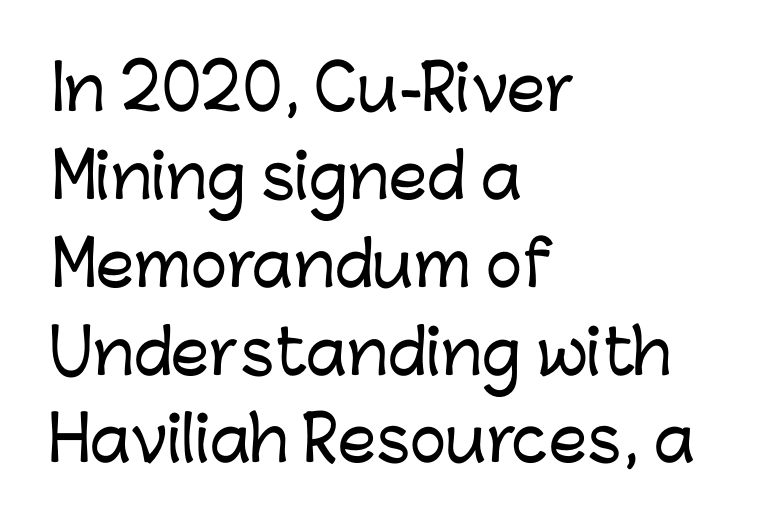
The image shows 61 px sans-serif type, upright; set left-aligned, normal line spacing (1.44x), normal letter spacing, not underlined; low stroke contrast and a medium x-height.
